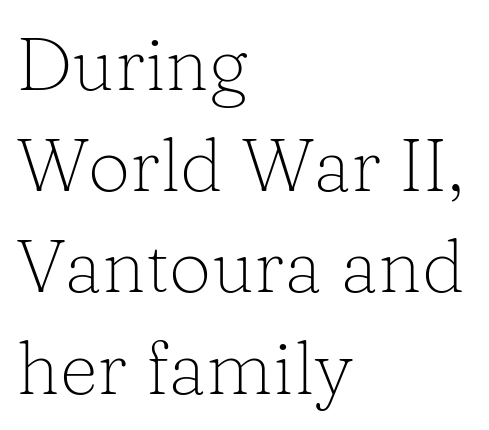
The image shows 75 px light serif type, upright; set left-aligned, normal line spacing (1.35x), normal letter spacing, not underlined; low stroke contrast and a medium x-height.
